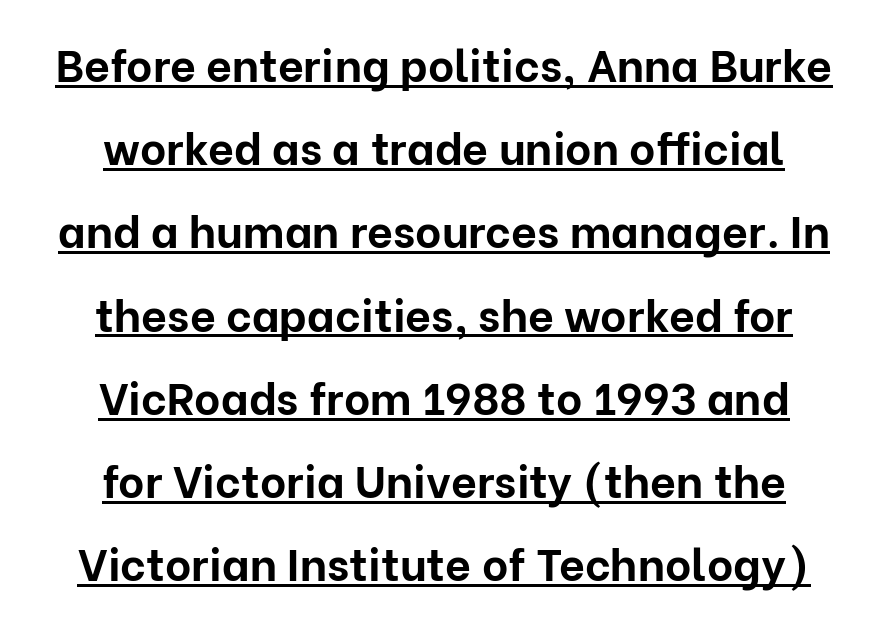
The image shows 45 px bold sans-serif type, upright; set centered, line spacing 1.85x, normal letter spacing, underlined; low stroke contrast and a medium x-height.
